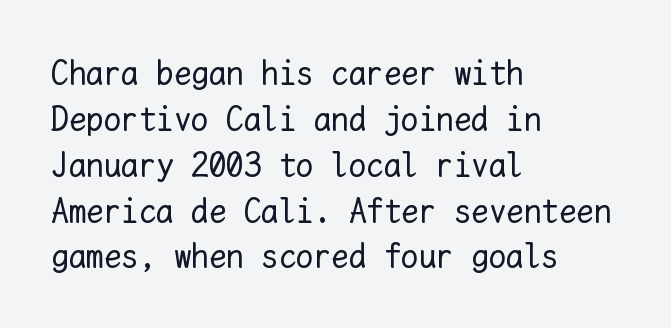
{"italic": "no", "bold": "no", "weight": "regular", "width": "normal", "stroke_contrast": "low", "x_height": "medium", "monospaced": "yes", "underline": "no", "align": "left", "line_spacing": "normal", "line_spacing_ratio": 1.31, "letter_spacing": "normal", "letter_spacing_em": 0.0, "glyph_px": 35}
